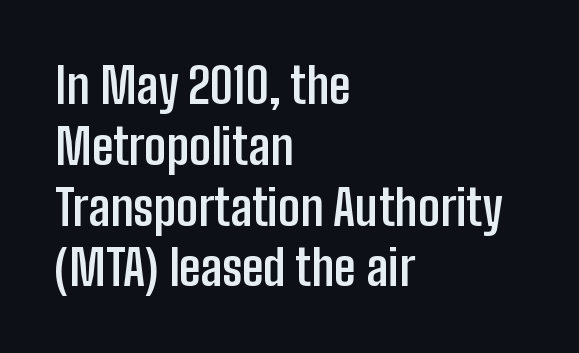
Glyph-to-glyph distance matches everyday printed text. Line starts are locked; line ends wander. Italic: no, the glyphs are upright roman. The letters advance in unequal steps, a hallmark of proportional type.
